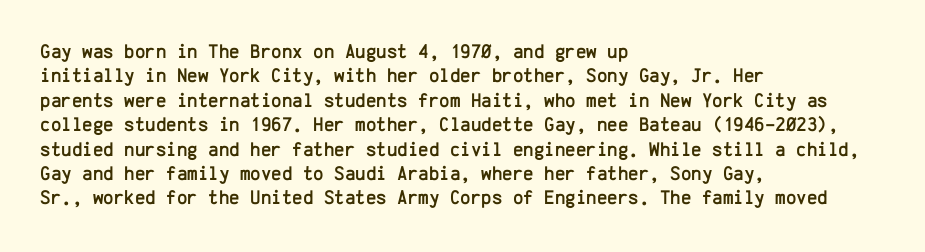
Look at the tracking — it's just the regular setting, nothing added. Horizontal alignment here is leftward, the default for most running prose. Clear beneath every line of the passage. Unlike italic type, these characters show no tilt at all.
